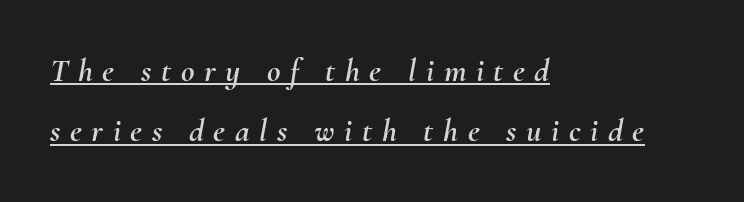
How are the letters spaced? Widely, with obvious added tracking. Quick note: underline on. This sample has the flowing, uneven cadence of proportional lettering. Which margin do the lines hug? The left one — the right edge is uneven.
